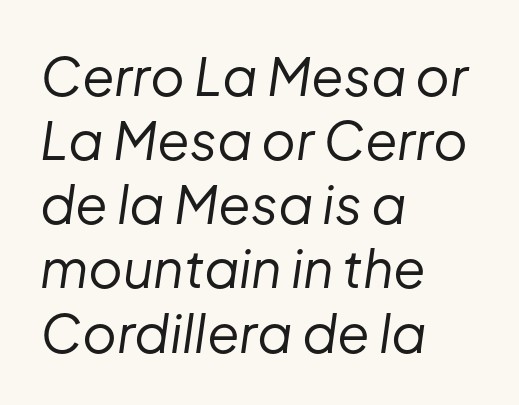
{"italic": "yes", "lean": "right", "slant_degrees": 8, "bold": "no", "weight": "regular", "width": "normal", "stroke_contrast": "low", "x_height": "medium", "monospaced": "no", "underline": "no", "align": "left", "line_spacing_ratio": 1.21, "letter_spacing": "normal", "letter_spacing_em": 0.0, "glyph_px": 53}
